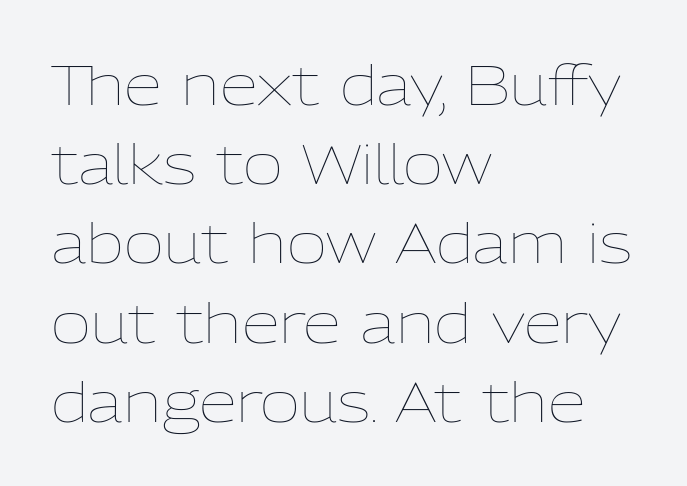
{"italic": "no", "bold": "no", "weight": "thin", "width": "normal", "stroke_contrast": "low", "x_height": "medium", "monospaced": "no", "underline": "no", "align": "left", "line_spacing": "normal", "line_spacing_ratio": 1.44, "letter_spacing": "normal", "letter_spacing_em": 0.0, "glyph_px": 55}
